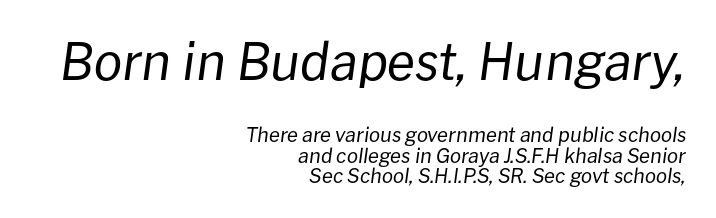
The image shows 51 px regular-weight type, italic (leaning right); set right-aligned, tight line spacing (1.01x), normal letter spacing, not underlined; the first (top) block is 2.55x larger; low stroke contrast and a medium x-height.
